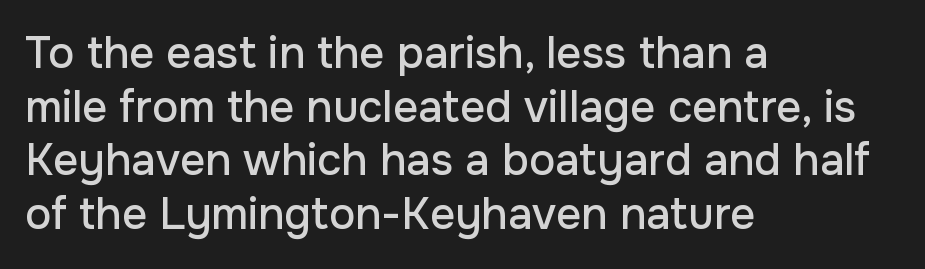
Q: Is the text italic (slanted)? A: No, it is upright.
Q: Is the typeface a serif or a sans-serif typeface? A: Sans-serif.
Q: Is the text underlined? A: No.
Q: How is the paragraph aligned? A: Left-aligned.
Q: Is the spacing between letters normal or unusually wide? A: Normal.
Q: Width (condensed, normal, or wide)? A: Normal.
Q: Stroke contrast? A: Low.
Q: x-height? A: Medium.
Q: Monospaced? A: No.
